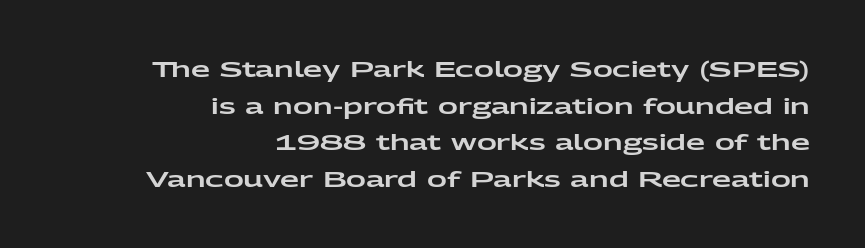
Q: Is the text italic (slanted)? A: No, it is upright.
Q: Is the text underlined? A: No.
Q: How is the paragraph aligned? A: Right-aligned.
Q: Is the spacing between letters normal or unusually wide? A: Normal.
Q: Is the spacing between lines tight, normal or loose? A: Normal.
